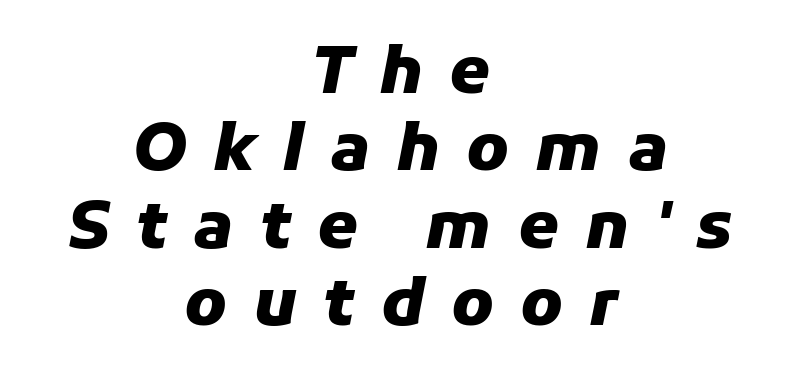
Q: Is the text bold? A: Yes.
Q: Is the text italic (slanted)? A: Yes, it leans right by about 11 degrees.
Q: Is the text underlined? A: No.
Q: How is the paragraph aligned? A: Centered.
Q: Is the spacing between letters normal or unusually wide? A: Unusually wide.
Q: Width (condensed, normal, or wide)? A: Normal.
Q: Stroke contrast? A: Low.
Q: x-height? A: Medium.
Q: Monospaced? A: No.
